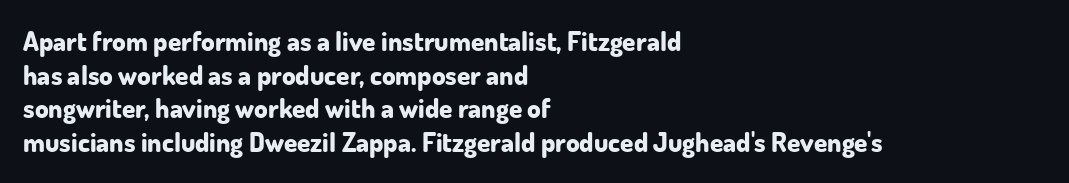
{"italic": "no", "bold": "yes", "underline": "no", "align": "left", "line_spacing": "normal", "line_spacing_ratio": 1.25, "letter_spacing": "normal", "letter_spacing_em": 0.0, "glyph_px": 27}
